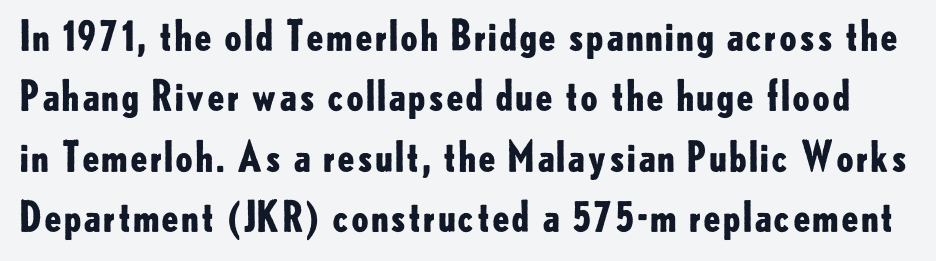
The characters look thick and weighty, a clear bold. Do the characters align in a grid? No, the font is proportional. The text was rendered using a sans face with plain stroke endings. Horizontal bands of white between lines are of average thickness. A typesetter would call this zero additional tracking.
